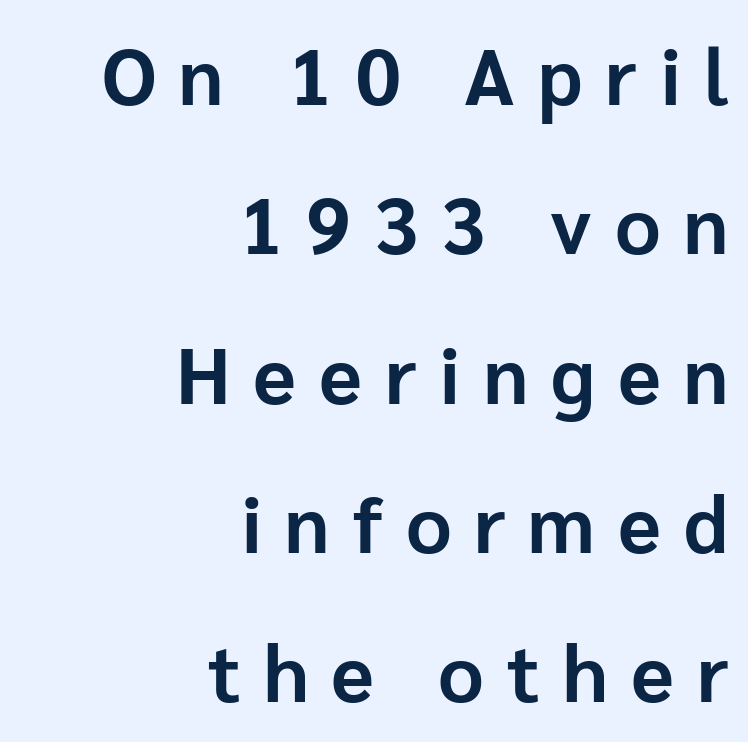
Plain, unruled lines of type. Do the characters align in a grid? No, the font is proportional. Is there any slant? The stems are plumb. This sample is right-justified, so line beginnings fall wherever the words allow.
